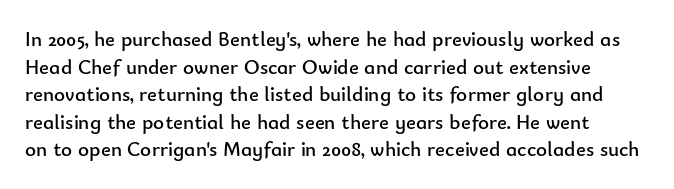
{"italic": "no", "bold": "no", "underline": "no", "line_spacing": "normal", "line_spacing_ratio": 1.31, "letter_spacing": "normal", "letter_spacing_em": 0.0, "glyph_px": 21}
